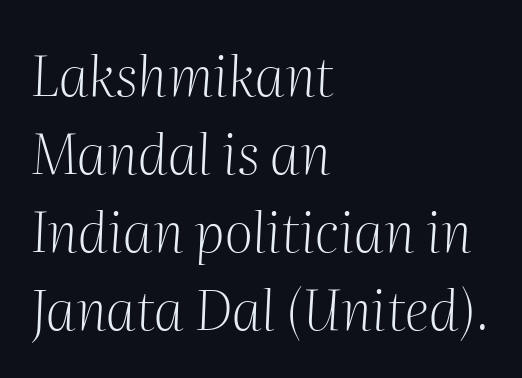
The image shows 56 px light serif type, italic (leaning right); set left-aligned, normal line spacing (1.39x), normal letter spacing, not underlined; medium stroke contrast and a medium x-height.
